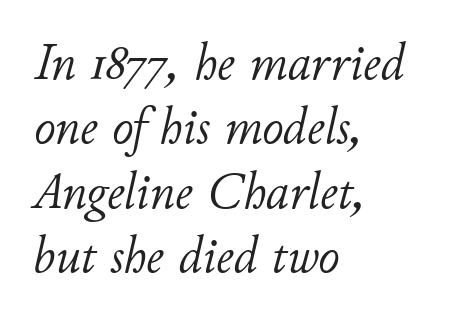
{"italic": "yes", "lean": "right", "slant_degrees": 11, "bold": "no", "weight": "light", "width": "normal", "stroke_contrast": "low", "x_height": "small", "monospaced": "no", "underline": "no", "align": "left", "line_spacing_ratio": 1.24, "letter_spacing": "normal", "letter_spacing_em": 0.0, "glyph_px": 52}
